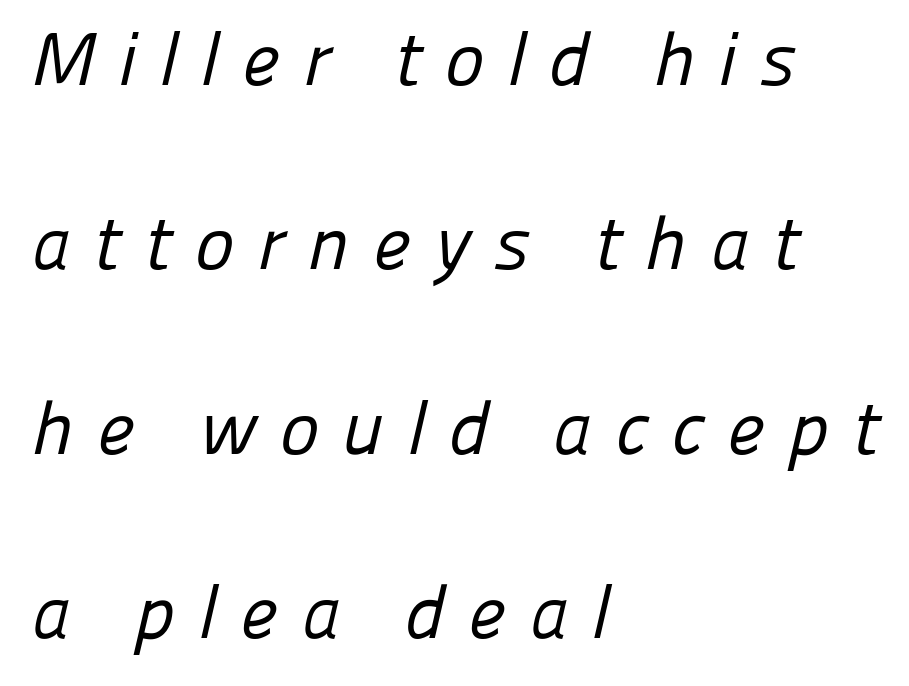
The image shows 75 px regular-weight sans-serif type; set left-aligned, loose line spacing (2.46x), unusually wide letter spacing (+0.31 em), not underlined; low stroke contrast and a medium x-height.
